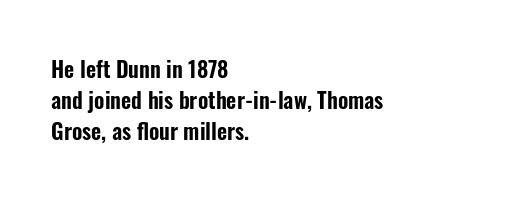
Q: Is the text italic (slanted)? A: No, it is upright.
Q: Is the text underlined? A: No.
Q: How is the paragraph aligned? A: Left-aligned.
Q: Is the spacing between letters normal or unusually wide? A: Normal.
Q: Is the spacing between lines tight, normal or loose? A: Normal.
